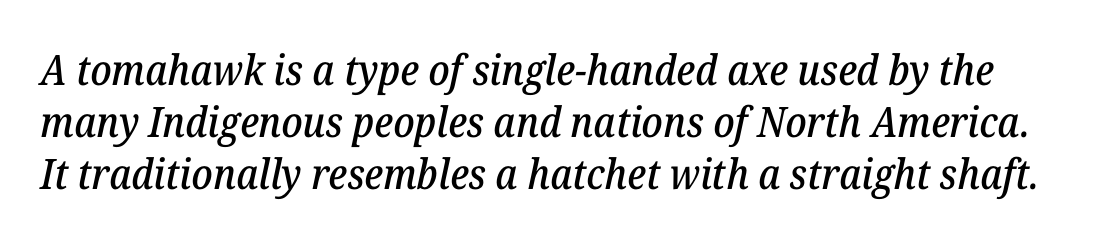
Q: Is the text italic (slanted)? A: Yes, it leans right by about 12 degrees.
Q: Is the typeface a serif or a sans-serif typeface? A: Serif.
Q: Is the text underlined? A: No.
Q: Is the spacing between letters normal or unusually wide? A: Normal.
Q: Width (condensed, normal, or wide)? A: Normal.
Q: Stroke contrast? A: Low.
Q: x-height? A: Medium.
Q: Monospaced? A: No.
